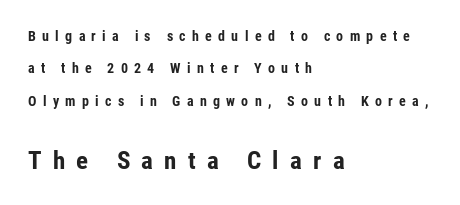
Q: Is the text bold? A: Yes.
Q: Is the text italic (slanted)? A: No, it is upright.
Q: Is the text underlined? A: No.
Q: How is the paragraph aligned? A: Left-aligned.
Q: Is the spacing between letters normal or unusually wide? A: Unusually wide.
Q: Is the spacing between lines tight, normal or loose? A: Loose.
Q: Which block of text is set in a larger size, the first (top) or the second (bottom)? A: The second (bottom) one.
